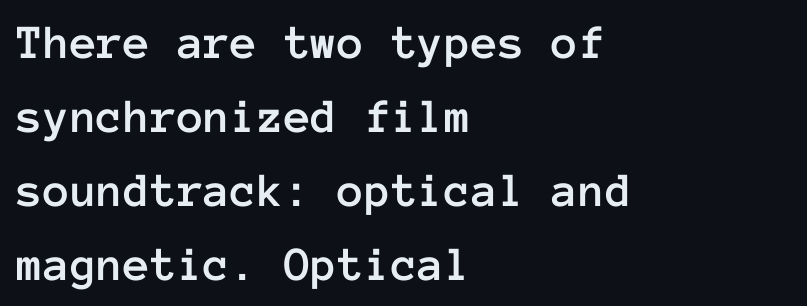
The image shows 49 px text type, upright, monospaced; set left-aligned, normal line spacing (1.51x), normal letter spacing, not underlined; low stroke contrast and a medium x-height.
